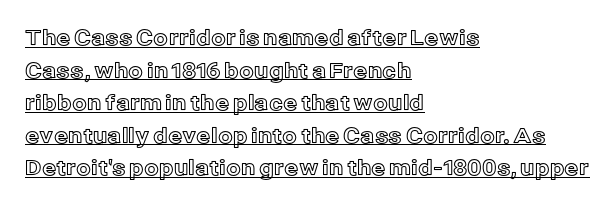
Is there much room between lines? A standard amount, neither cramped nor airy. The lines in this sample share a left origin and differ only in where they stop. The glyphs are accompanied by a horizontal stroke just below them. The rendering keeps characters at their native spacing. Nope, not italic — everything's standing straight.
